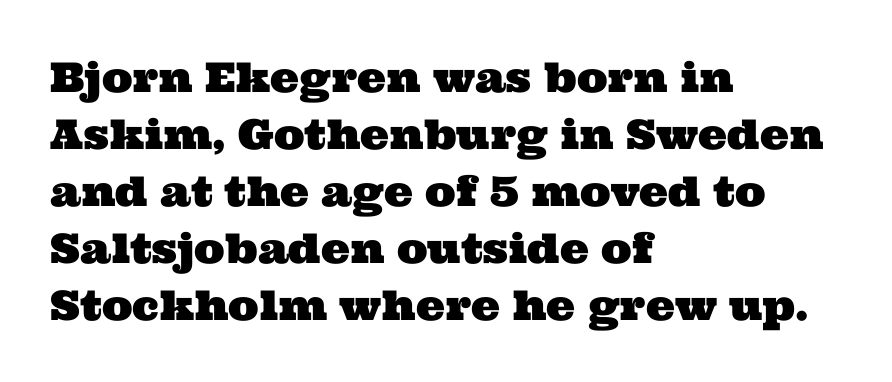
Reading down the block, your eye returns to a fixed left position each line. Caption: standard tracking, unaltered. These lines are rendered in a variable-pitch font. Check the space under the baseline: it is left empty. The type family on display is of the serif kind. If you measured baseline to baseline, you'd find a middling distance.
